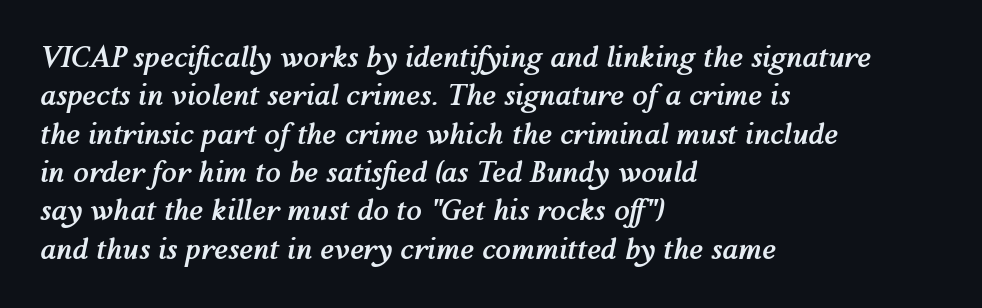
{"italic": "yes", "lean": "right", "slant_degrees": 12, "bold": "yes", "weight": "semibold", "width": "normal", "stroke_contrast": "medium", "x_height": "medium", "monospaced": "no", "underline": "no", "align": "left", "line_spacing": "normal", "line_spacing_ratio": 1.37, "letter_spacing": "normal", "letter_spacing_em": 0.0, "glyph_px": 28}
